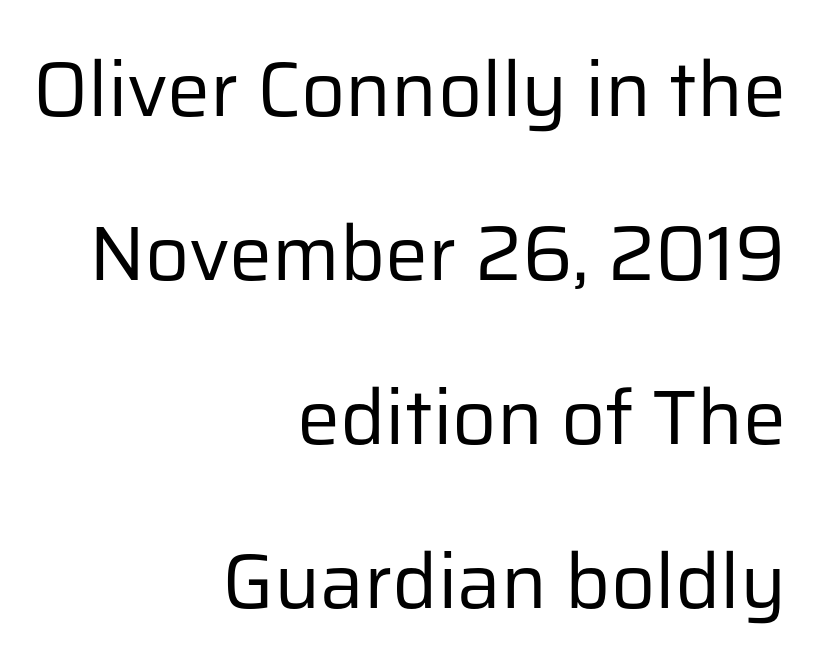
Q: Is the text bold? A: No.
Q: Is the text italic (slanted)? A: No, it is upright.
Q: Is the typeface a serif or a sans-serif typeface? A: Sans-serif.
Q: Is the text underlined? A: No.
Q: How is the paragraph aligned? A: Right-aligned.
Q: Is the spacing between letters normal or unusually wide? A: Normal.
Q: Is the spacing between lines tight, normal or loose? A: Loose.
Q: Width (condensed, normal, or wide)? A: Normal.
Q: Stroke contrast? A: Low.
Q: x-height? A: Medium.
Q: Monospaced? A: No.
